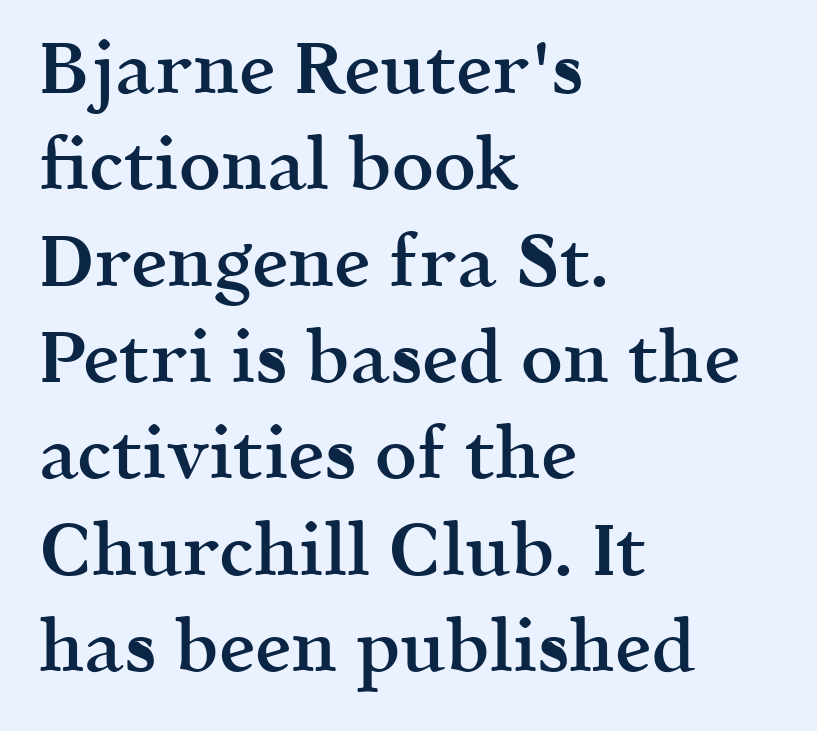
{"serif": "yes", "italic": "no", "bold": "semi", "weight": "semibold", "width": "normal", "x_height": "medium", "monospaced": "no", "underline": "no", "align": "left", "line_spacing": "normal", "line_spacing_ratio": 1.32, "letter_spacing": "normal", "letter_spacing_em": 0.0, "glyph_px": 73}
